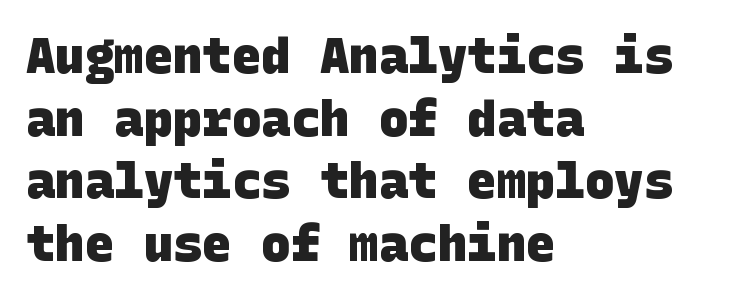
The image shows 49 px heavy sans-serif type; set left-aligned, normal line spacing (1.28x), normal letter spacing, not underlined; low stroke contrast and a large x-height.
